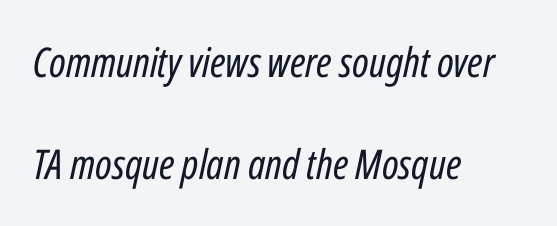
The designer dialed line spacing up above the default. Weight: regular or lighter. The paragraph has a hard left edge and a soft right edge. Quick note: underline off.
